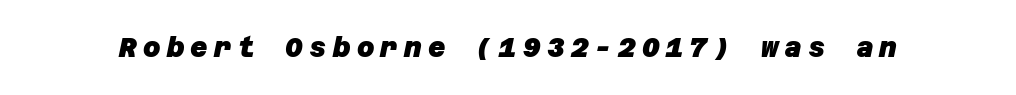
The image shows 27 px bold type; set unusually wide letter spacing (+0.23 em), not underlined.
